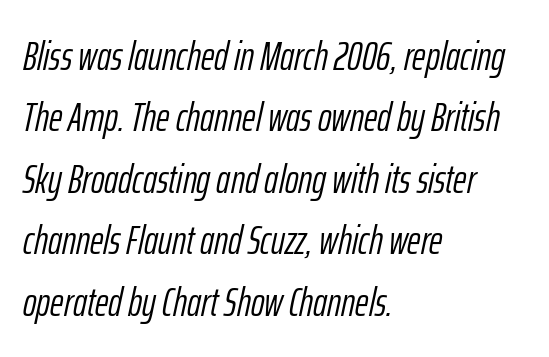
Evenly set lines give the paragraph a standard silhouette. Teacher's note: observe the even left margin — that is flush-left alignment. The letters sit at their default tracking, neither squeezed nor spread. The face used here is proportionally spaced, like ordinary book or web type. The strokes carry an ordinary text weight at most.
